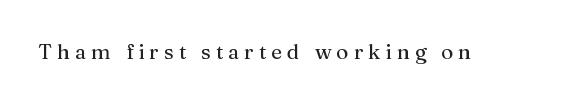
Q: Is the text bold? A: No.
Q: Is the text italic (slanted)? A: No, it is upright.
Q: Is the text underlined? A: No.
Q: Is the spacing between letters normal or unusually wide? A: Unusually wide.
